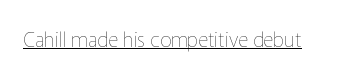
Q: Is the text bold? A: No.
Q: Is the text italic (slanted)? A: No, it is upright.
Q: Is the text underlined? A: Yes.
Q: Is the spacing between letters normal or unusually wide? A: Normal.
